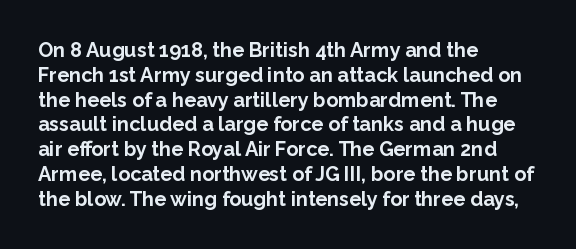
Line starts are locked; line ends wander. Tracking value appears to be zero — textbook default spacing. Style check: upright. Rule under the text: the space is simply empty. Heavy-handed strokes throughout: this text is bold.
